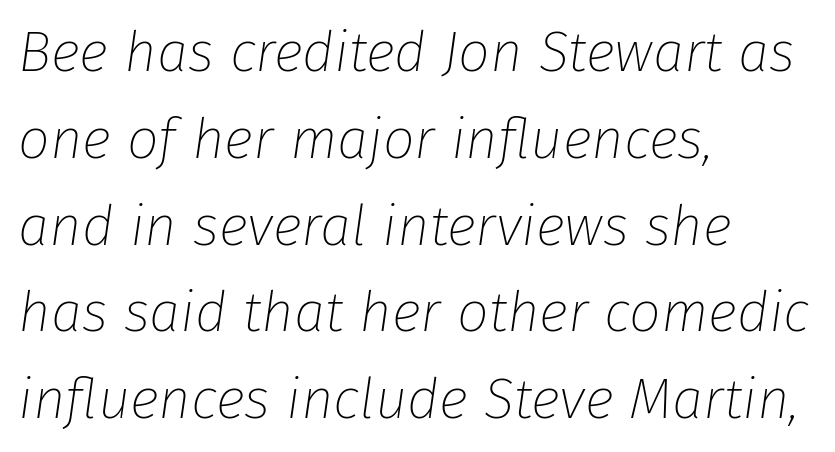
Q: Is the text bold? A: No.
Q: Is the text italic (slanted)? A: Yes, it leans right by about 8 degrees.
Q: Is the text underlined? A: No.
Q: How is the paragraph aligned? A: Left-aligned.
Q: Is the spacing between letters normal or unusually wide? A: Normal.
Q: Is the spacing between lines tight, normal or loose? A: Normal.
Q: Width (condensed, normal, or wide)? A: Normal.
Q: Stroke contrast? A: Low.
Q: x-height? A: Medium.
Q: Monospaced? A: No.
